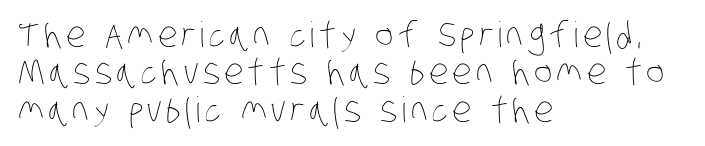
Looks like regular typesetting: each glyph gets only the width it needs. Typeset ragged right — the left edge is the straight one. These glyphs show unthickened strokes, regular width or finer. Anything drawn beneath the words? Only blank space. These lines huddle together more closely than default settings would place them.
